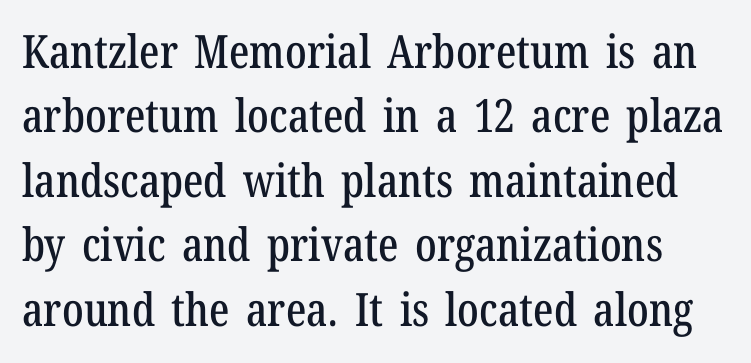
Inter-character spacing is left at the font's built-in metrics. Character widths vary here, with narrow letters taking less room than wide ones. This rendering employs a face with finishing strokes, i.e., a serif. A typesetter would mark this as roman, not italic. Each new line begins a customary step beneath the previous one. Honestly, there is no underline to notice here at all.
